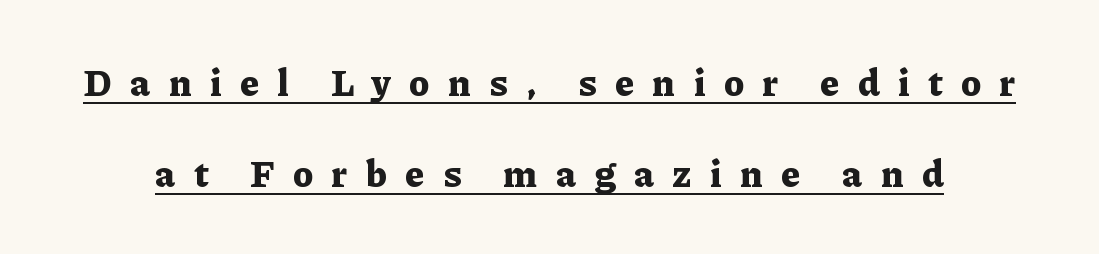
The image shows 37 px bold serif type, upright; set loose line spacing (2.47x), unusually wide letter spacing (+0.49 em), underlined; low stroke contrast and a medium x-height.
